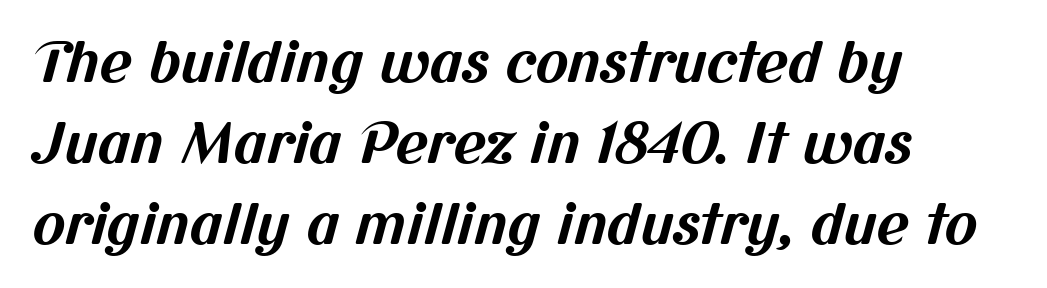
{"serif": "no", "bold": "yes", "weight": "bold", "width": "normal", "stroke_contrast": "medium", "x_height": "medium", "monospaced": "no", "underline": "no", "align": "left", "line_spacing": "normal", "line_spacing_ratio": 1.47, "letter_spacing": "normal", "letter_spacing_em": 0.0, "glyph_px": 55}
